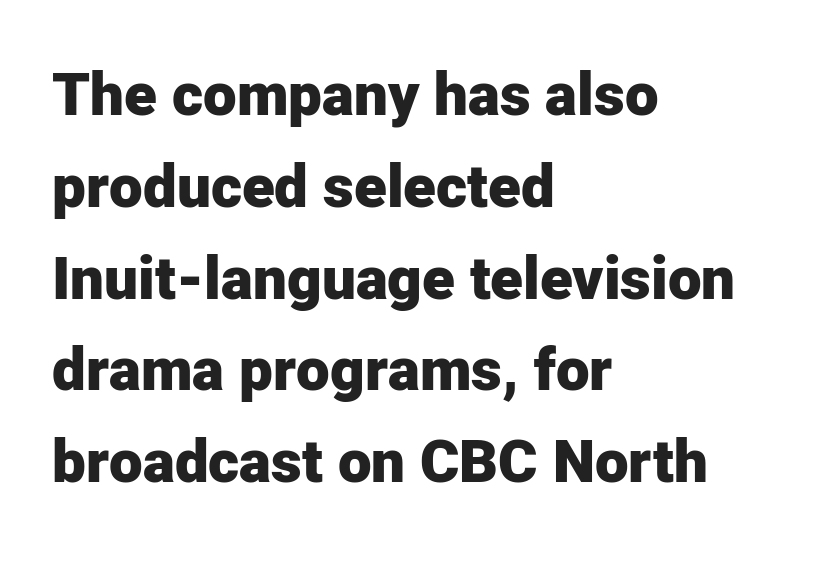
{"serif": "no", "italic": "no", "bold": "yes", "weight": "heavy", "width": "normal", "stroke_contrast": "low", "x_height": "medium", "monospaced": "no", "underline": "no", "align": "left", "line_spacing": "normal", "line_spacing_ratio": 1.53, "letter_spacing": "normal", "letter_spacing_em": 0.0, "glyph_px": 60}
